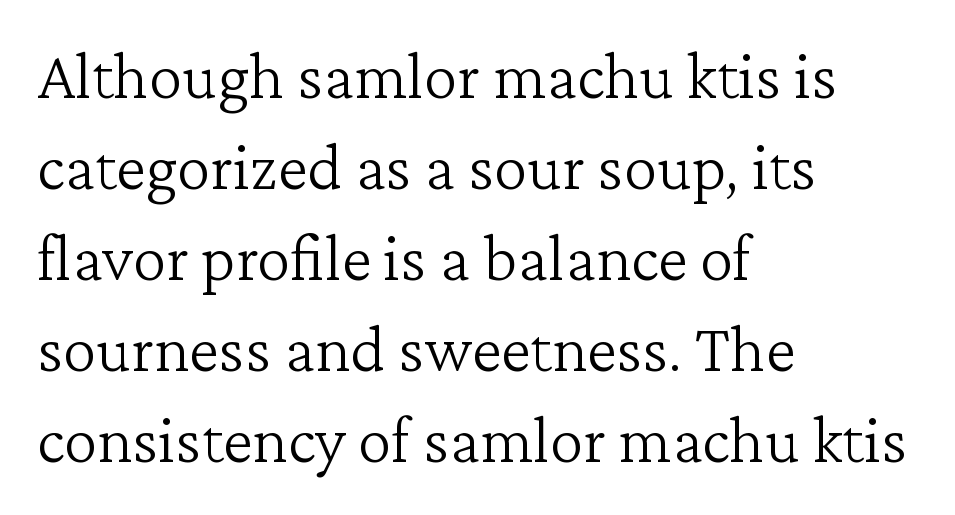
Q: Is the text bold? A: No.
Q: Is the text italic (slanted)? A: No, it is upright.
Q: Is the typeface a serif or a sans-serif typeface? A: Serif.
Q: Is the text underlined? A: No.
Q: How is the paragraph aligned? A: Left-aligned.
Q: Is the spacing between letters normal or unusually wide? A: Normal.
Q: Is the spacing between lines tight, normal or loose? A: Normal.
Q: Width (condensed, normal, or wide)? A: Normal.
Q: Stroke contrast? A: Low.
Q: x-height? A: Medium.
Q: Monospaced? A: No.
